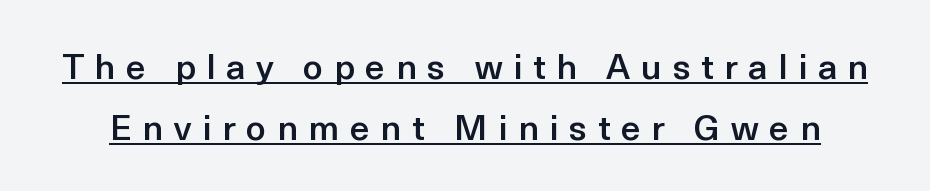
{"serif": "no", "italic": "no", "bold": "semi", "weight": "semibold", "width": "normal", "x_height": "medium", "monospaced": "no", "underline": "yes", "line_spacing_ratio": 1.75, "letter_spacing": "wide", "letter_spacing_em": 0.31, "glyph_px": 35}
